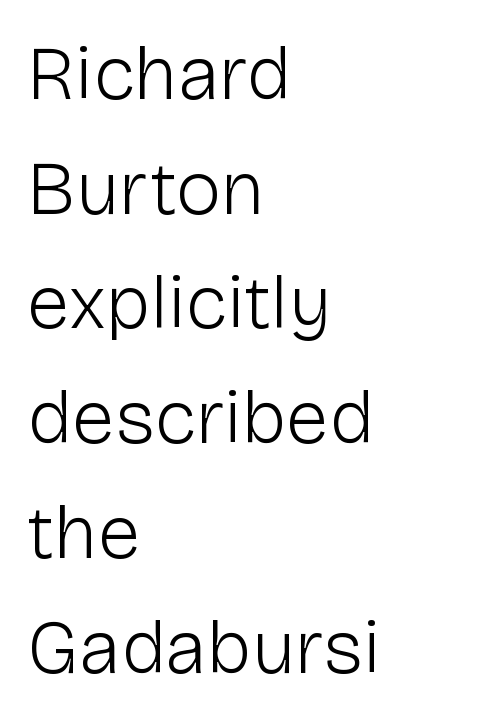
Is this a heavy cut? Hardly; it is regular or lighter. The lines sit at an ordinary, default distance from one another. Clear beneath every line of the passage. Type style note: lacks serifs.
